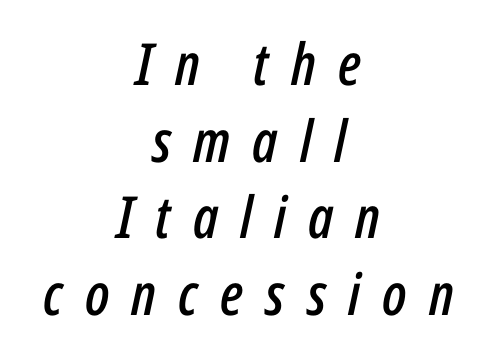
Q: Is the text italic (slanted)? A: Yes, it leans right by about 12 degrees.
Q: Is the text underlined? A: No.
Q: How is the paragraph aligned? A: Centered.
Q: Is the spacing between letters normal or unusually wide? A: Unusually wide.
Q: Is the spacing between lines tight, normal or loose? A: Normal.
Q: Width (condensed, normal, or wide)? A: Condensed.
Q: Stroke contrast? A: Low.
Q: x-height? A: Medium.
Q: Monospaced? A: No.
